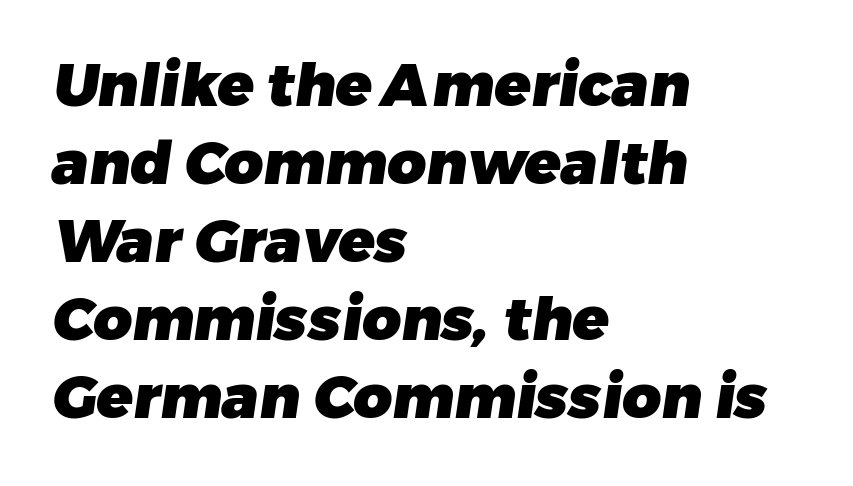
Q: Is the text bold? A: Yes.
Q: Is the typeface a serif or a sans-serif typeface? A: Sans-serif.
Q: Is the text underlined? A: No.
Q: How is the paragraph aligned? A: Left-aligned.
Q: Is the spacing between letters normal or unusually wide? A: Normal.
Q: Is the spacing between lines tight, normal or loose? A: Normal.
Q: Width (condensed, normal, or wide)? A: Normal.
Q: Stroke contrast? A: Low.
Q: x-height? A: Medium.
Q: Monospaced? A: No.
